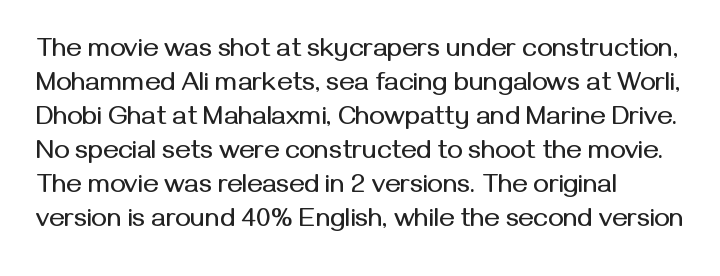
{"italic": "no", "underline": "no", "align": "left", "line_spacing": "normal", "line_spacing_ratio": 1.31, "letter_spacing": "normal", "letter_spacing_em": 0.0, "glyph_px": 26}
